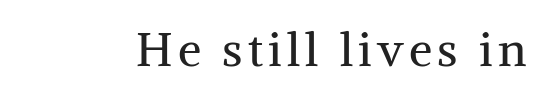
{"serif": "yes", "italic": "no", "bold": "no", "weight": "regular", "width": "normal", "stroke_contrast": "medium", "x_height": "medium", "monospaced": "no", "underline": "no", "glyph_px": 47}
